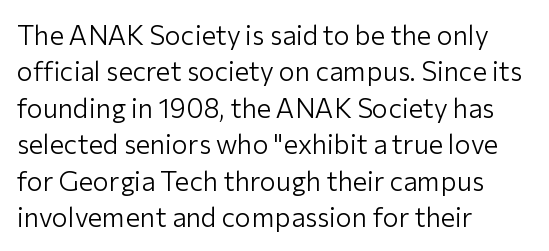
The image shows 27 px text type, upright; set left-aligned, normal line spacing (1.35x), normal letter spacing, not underlined.
